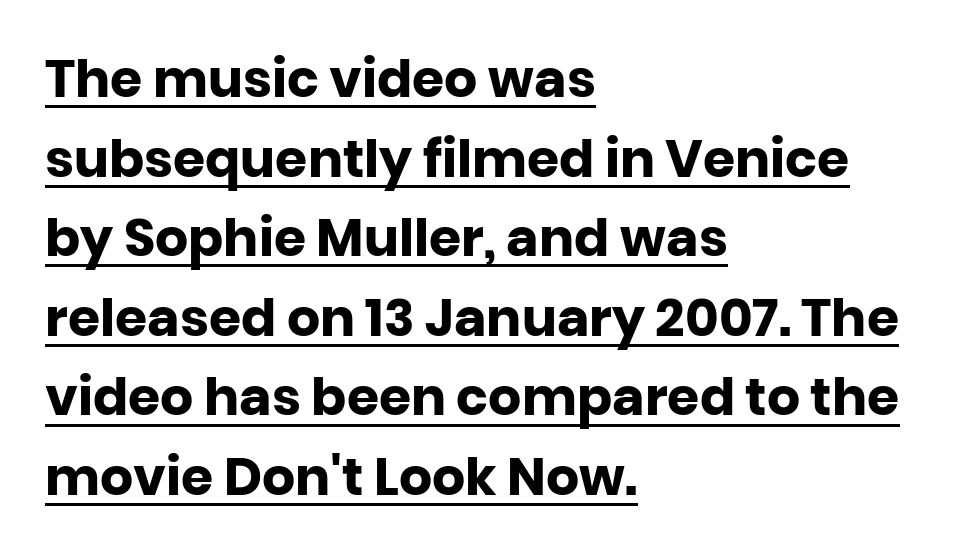
Q: Is the text bold? A: Yes.
Q: Is the text italic (slanted)? A: No, it is upright.
Q: Is the typeface a serif or a sans-serif typeface? A: Sans-serif.
Q: Is the text underlined? A: Yes.
Q: How is the paragraph aligned? A: Left-aligned.
Q: Is the spacing between letters normal or unusually wide? A: Normal.
Q: Is the spacing between lines tight, normal or loose? A: Normal.
Q: Width (condensed, normal, or wide)? A: Normal.
Q: Stroke contrast? A: Low.
Q: x-height? A: Large.
Q: Monospaced? A: No.
